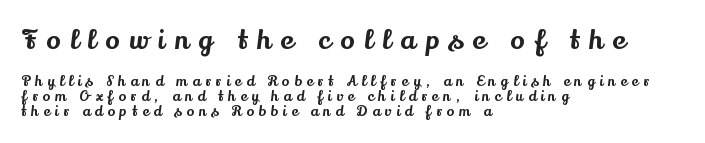
Q: Is the text italic (slanted)? A: Yes.
Q: Is the text underlined? A: No.
Q: How is the paragraph aligned? A: Left-aligned.
Q: Is the spacing between letters normal or unusually wide? A: Unusually wide.
Q: Is the spacing between lines tight, normal or loose? A: Tight.
Q: Which block of text is set in a larger size, the first (top) or the second (bottom)? A: The first (top) one.
